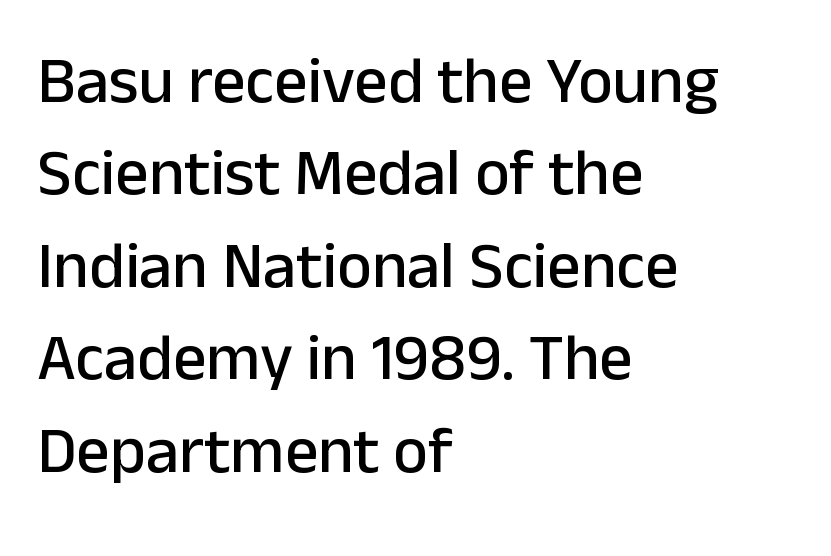
Standard letterfit; no display-style spreading of the glyphs. Descenders hang freely into open space. Leading: standard. The paragraph has a hard left edge and a soft right edge.
